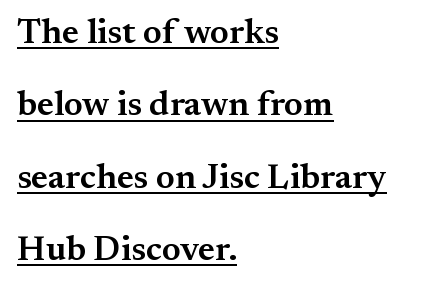
The image shows 35 px semibold serif type, upright; set left-aligned, loose line spacing (2.07x), normal letter spacing, underlined; medium stroke contrast and a small x-height.
